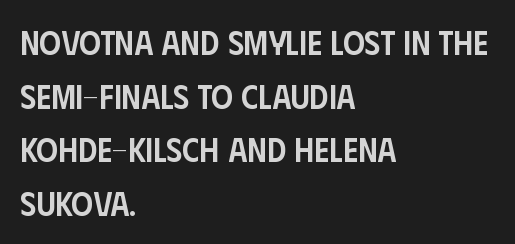
The image shows 34 px semibold, condensed sans-serif type, upright; set left-aligned, normal line spacing (1.58x), normal letter spacing, not underlined; low stroke contrast and a large x-height.
